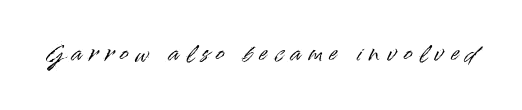
The space directly below the letters is spotless. Honestly, the letter spacing is so wide it's the main thing you notice.
